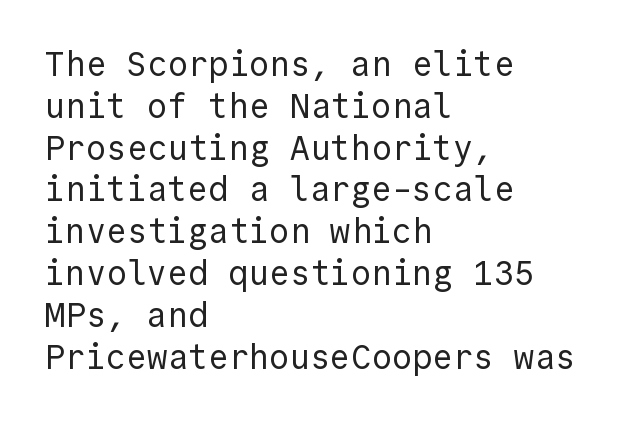
Q: Is the text bold? A: No.
Q: Is the text italic (slanted)? A: No, it is upright.
Q: Is the typeface a serif or a sans-serif typeface? A: Sans-serif.
Q: Is the text underlined? A: No.
Q: How is the paragraph aligned? A: Left-aligned.
Q: Is the spacing between letters normal or unusually wide? A: Normal.
Q: Width (condensed, normal, or wide)? A: Normal.
Q: x-height? A: Medium.
Q: Monospaced? A: Yes.
